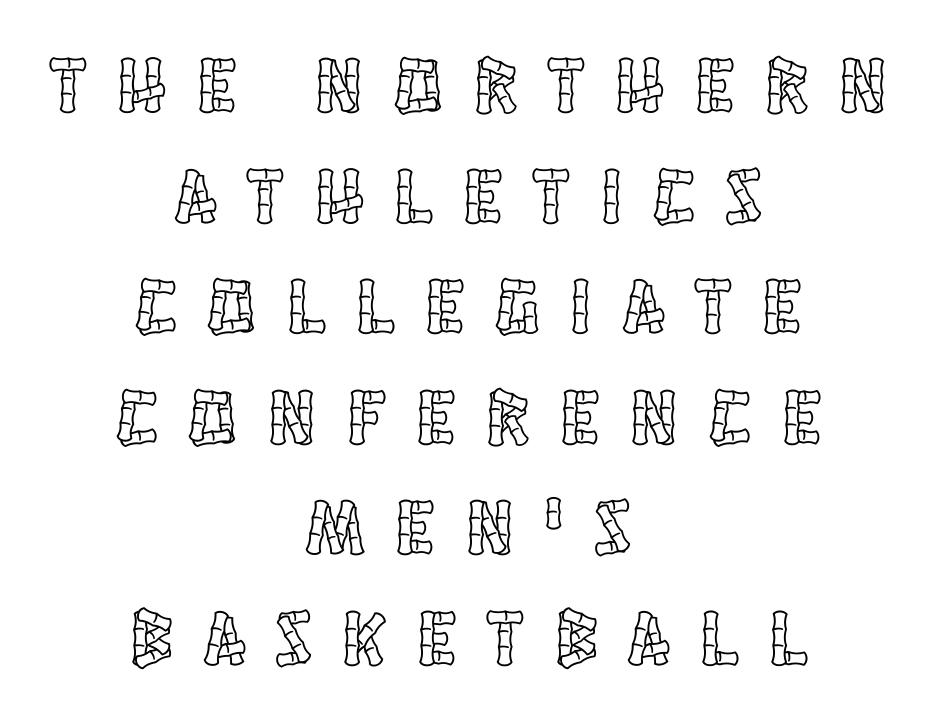
The image shows 79 px condensed type, upright; set centered, normal line spacing (1.4x), unusually wide letter spacing (+0.4 em), not underlined; a large x-height.
